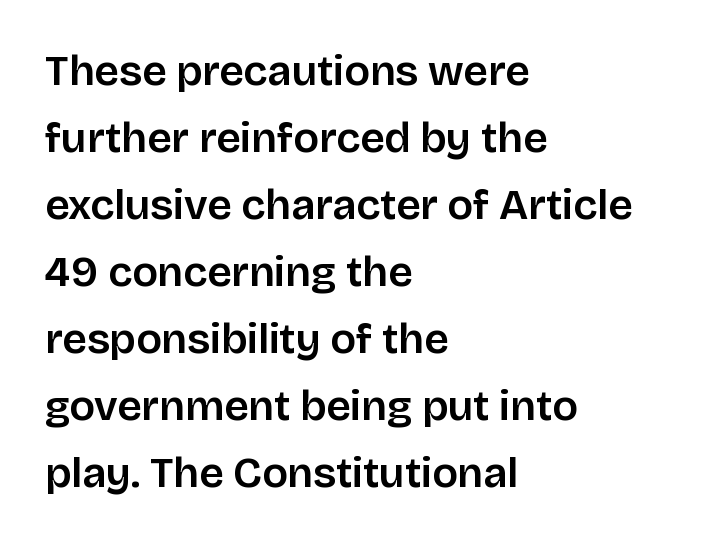
Q: Is the text italic (slanted)? A: No, it is upright.
Q: Is the typeface a serif or a sans-serif typeface? A: Sans-serif.
Q: Is the text underlined? A: No.
Q: How is the paragraph aligned? A: Left-aligned.
Q: Is the spacing between letters normal or unusually wide? A: Normal.
Q: Is the spacing between lines tight, normal or loose? A: Normal.
Q: Width (condensed, normal, or wide)? A: Normal.
Q: Stroke contrast? A: Low.
Q: x-height? A: Large.
Q: Monospaced? A: No.
